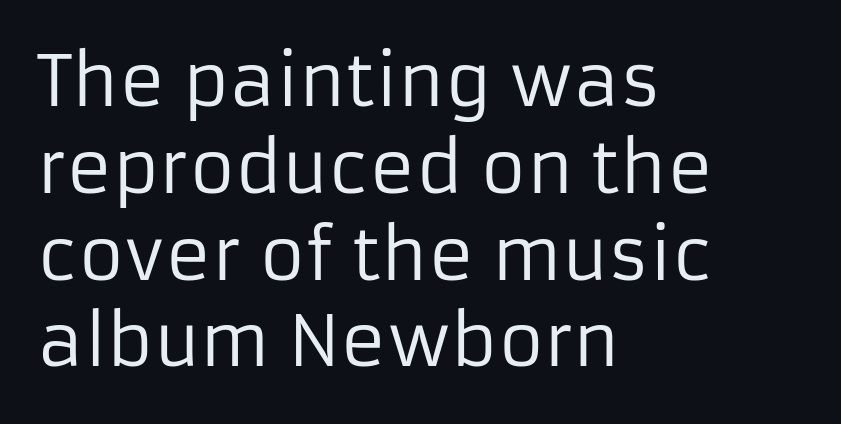
Q: Is the text bold? A: No.
Q: Is the text italic (slanted)? A: No, it is upright.
Q: Is the typeface a serif or a sans-serif typeface? A: Sans-serif.
Q: Is the text underlined? A: No.
Q: How is the paragraph aligned? A: Left-aligned.
Q: Is the spacing between letters normal or unusually wide? A: Normal.
Q: Width (condensed, normal, or wide)? A: Normal.
Q: Stroke contrast? A: Low.
Q: x-height? A: Medium.
Q: Monospaced? A: No.
